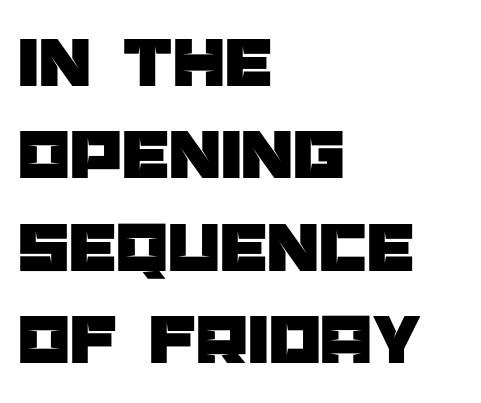
The image shows 74 px sans-serif type, upright; set left-aligned, normal line spacing (1.25x), normal letter spacing, not underlined; low stroke contrast and a large x-height.
